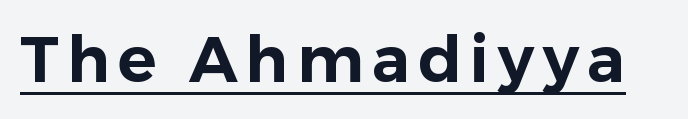
{"serif": "no", "italic": "no", "width": "normal", "stroke_contrast": "low", "x_height": "medium", "monospaced": "no", "underline": "yes", "glyph_px": 64}
